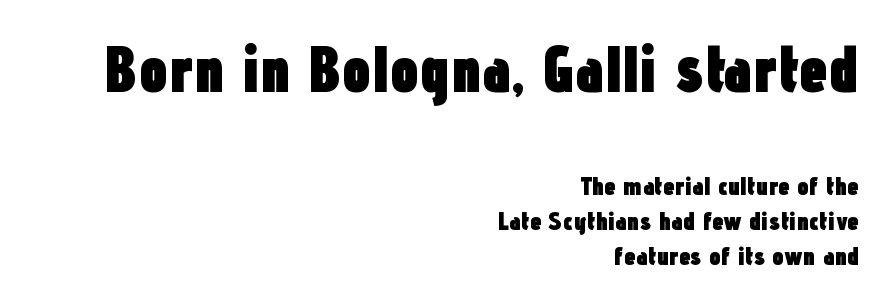
The text was rendered using a sans face with plain stroke endings. This is the regular roman posture of the typeface. Notice how the passage keeps a crisp vertical edge on the right only. Typesetter's note — upper block bumped up in size, lower block left smaller. Standard letterfit; no display-style spreading of the glyphs.
